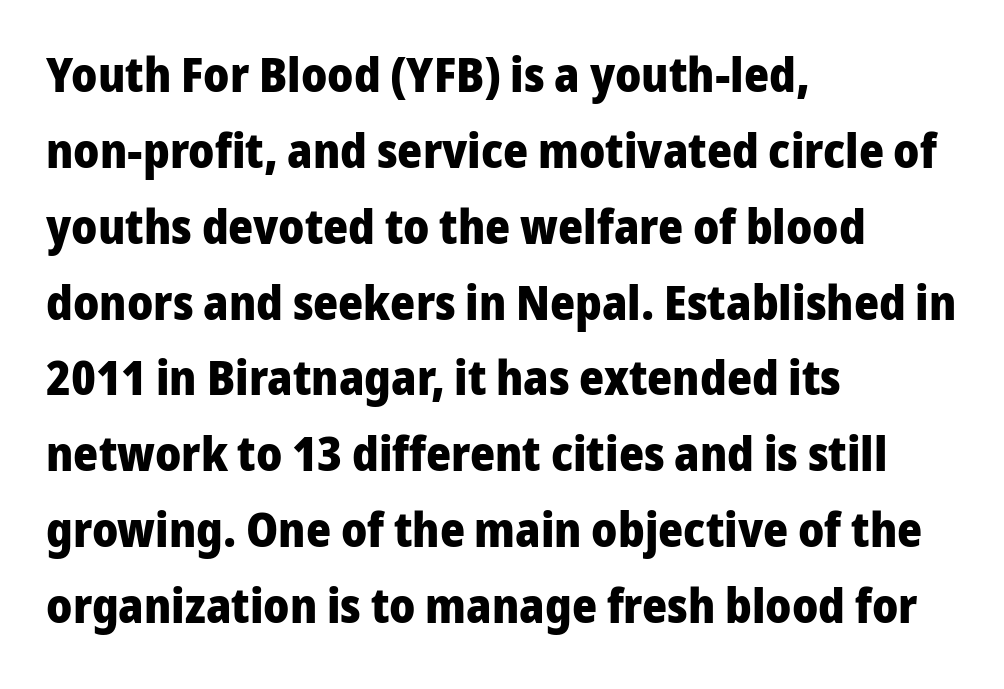
The image shows 48 px heavy sans-serif type, upright; set left-aligned, normal line spacing (1.58x), normal letter spacing, not underlined; low stroke contrast and a medium x-height.
